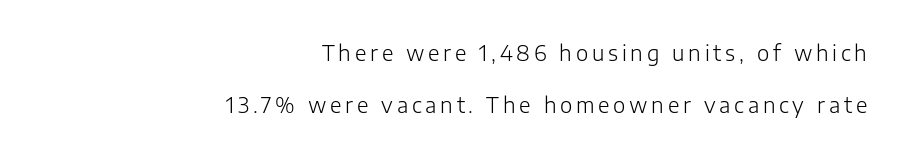
Q: Is the text bold? A: No.
Q: Is the text italic (slanted)? A: No, it is upright.
Q: Is the text underlined? A: No.
Q: How is the paragraph aligned? A: Right-aligned.
Q: Is the spacing between lines tight, normal or loose? A: Loose.
